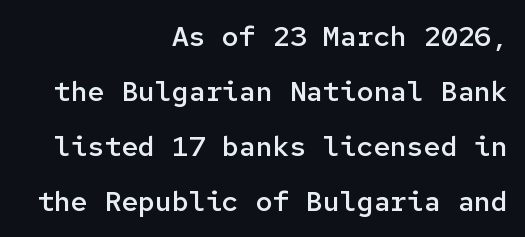
Q: Is the text bold? A: Semi-bold.
Q: Is the text italic (slanted)? A: No, it is upright.
Q: Is the typeface a serif or a sans-serif typeface? A: Sans-serif.
Q: Is the text underlined? A: No.
Q: How is the paragraph aligned? A: Right-aligned.
Q: Is the spacing between letters normal or unusually wide? A: Normal.
Q: Is the spacing between lines tight, normal or loose? A: Loose.
Q: Width (condensed, normal, or wide)? A: Normal.
Q: Stroke contrast? A: Low.
Q: x-height? A: Medium.
Q: Monospaced? A: Yes.
